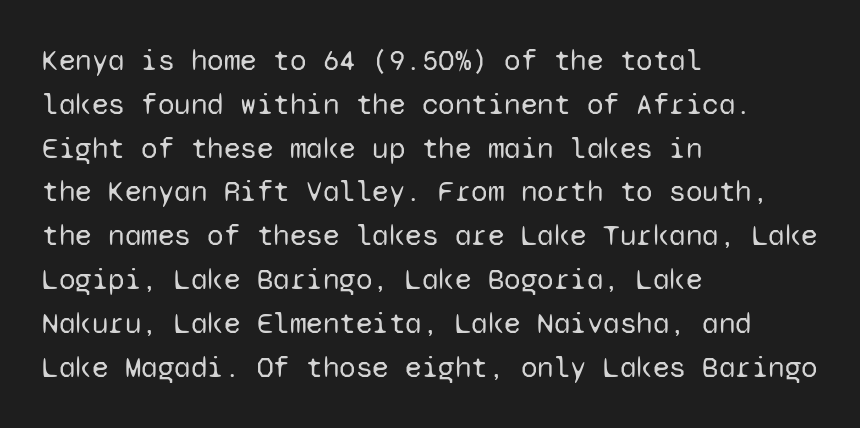
{"serif": "no", "italic": "no", "bold": "no", "weight": "regular", "width": "normal", "stroke_contrast": "low", "x_height": "medium", "monospaced": "yes", "underline": "no", "align": "left", "line_spacing": "normal", "line_spacing_ratio": 1.46, "letter_spacing": "normal", "letter_spacing_em": 0.0, "glyph_px": 30}
